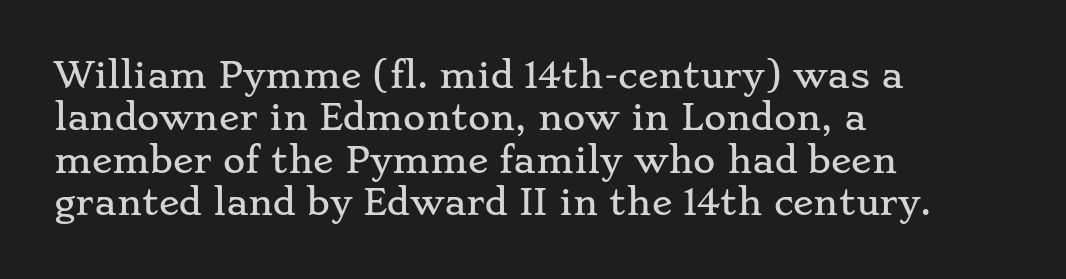
{"serif": "yes", "italic": "no", "width": "wide", "stroke_contrast": "low", "x_height": "small", "monospaced": "no", "underline": "no", "align": "left", "line_spacing": "normal", "line_spacing_ratio": 1.25, "letter_spacing": "normal", "letter_spacing_em": 0.0, "glyph_px": 34}
